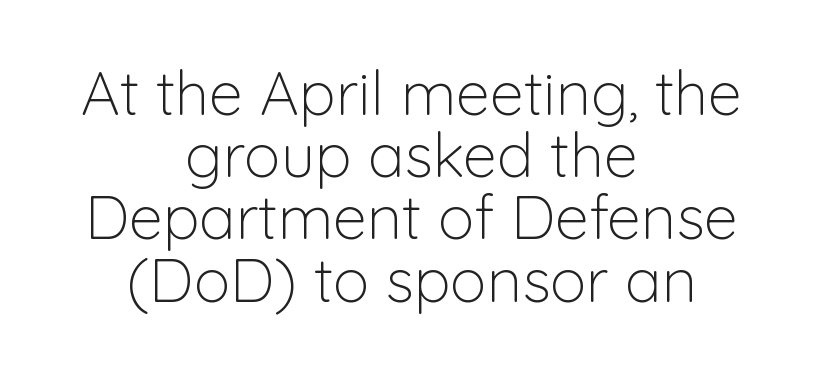
{"serif": "no", "italic": "no", "bold": "no", "weight": "light", "width": "normal", "stroke_contrast": "low", "x_height": "medium", "monospaced": "no", "underline": "no", "align": "center", "line_spacing": "tight", "line_spacing_ratio": 1.02, "letter_spacing": "normal", "letter_spacing_em": 0.0, "glyph_px": 61}
